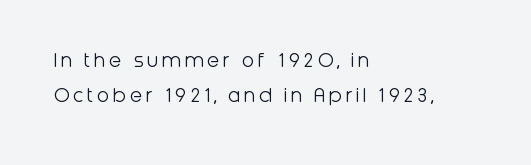
Q: Is the text bold? A: No.
Q: Is the text italic (slanted)? A: No, it is upright.
Q: Is the text underlined? A: No.
Q: How is the paragraph aligned? A: Left-aligned.
Q: Is the spacing between lines tight, normal or loose? A: Normal.
